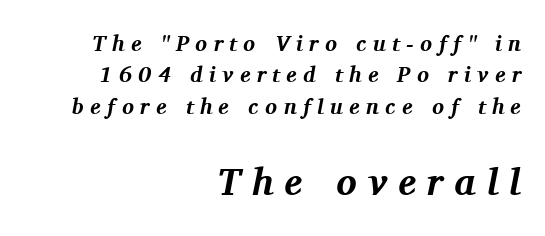
{"serif": "yes", "italic": "yes", "lean": "right", "slant_degrees": 11, "bold": "yes", "weight": "bold", "width": "normal", "stroke_contrast": "medium", "x_height": "medium", "monospaced": "no", "underline": "no", "align": "right", "line_spacing": "normal", "line_spacing_ratio": 1.43, "letter_spacing": "wide", "letter_spacing_em": 0.29, "larger_block": "second", "size_ratio": 1.73, "glyph_px": 38}
